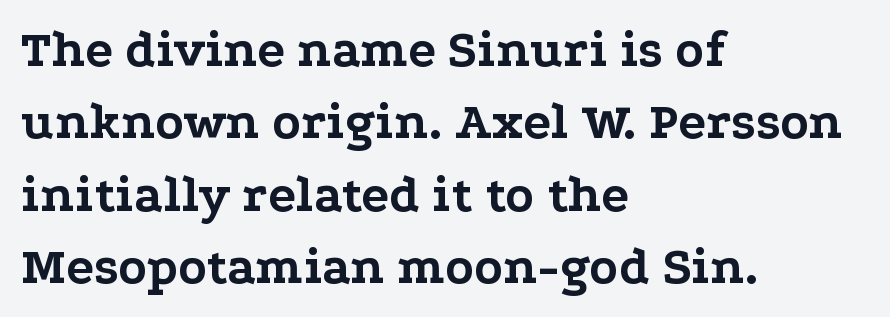
Q: Is the text bold? A: Yes.
Q: Is the text italic (slanted)? A: No, it is upright.
Q: Is the typeface a serif or a sans-serif typeface? A: Serif.
Q: Is the text underlined? A: No.
Q: How is the paragraph aligned? A: Left-aligned.
Q: Is the spacing between letters normal or unusually wide? A: Normal.
Q: Is the spacing between lines tight, normal or loose? A: Normal.
Q: Width (condensed, normal, or wide)? A: Wide.
Q: Stroke contrast? A: Low.
Q: x-height? A: Medium.
Q: Monospaced? A: No.
